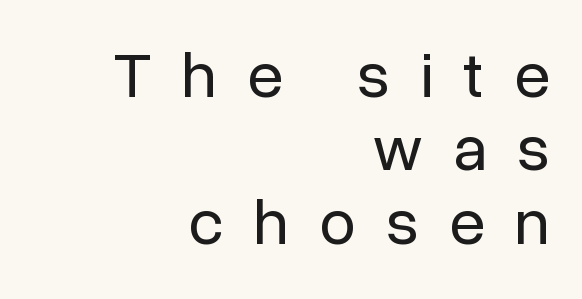
{"serif": "no", "italic": "no", "bold": "no", "weight": "regular", "width": "normal", "stroke_contrast": "low", "x_height": "medium", "monospaced": "no", "underline": "no", "align": "right", "line_spacing": "tight", "line_spacing_ratio": 1.13, "letter_spacing": "wide", "letter_spacing_em": 0.47, "glyph_px": 65}
